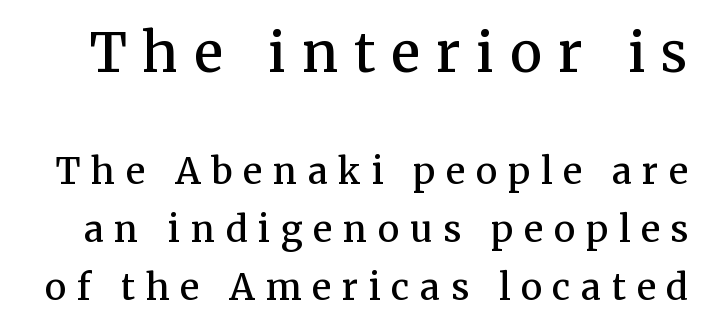
Q: Is the text bold? A: Semi-bold.
Q: Is the text italic (slanted)? A: No, it is upright.
Q: Is the typeface a serif or a sans-serif typeface? A: Serif.
Q: Is the text underlined? A: No.
Q: Is the spacing between letters normal or unusually wide? A: Unusually wide.
Q: Is the spacing between lines tight, normal or loose? A: Normal.
Q: Which block of text is set in a larger size, the first (top) or the second (bottom)? A: The first (top) one.
Q: Width (condensed, normal, or wide)? A: Normal.
Q: Stroke contrast? A: Medium.
Q: x-height? A: Medium.
Q: Monospaced? A: No.
